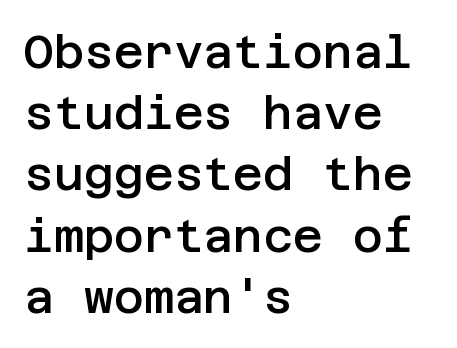
{"serif": "no", "italic": "no", "bold": "semi", "weight": "semibold", "width": "normal", "stroke_contrast": "low", "x_height": "large", "underline": "no", "align": "left", "line_spacing": "normal", "line_spacing_ratio": 1.33, "letter_spacing": "normal", "letter_spacing_em": 0.0, "glyph_px": 46}
